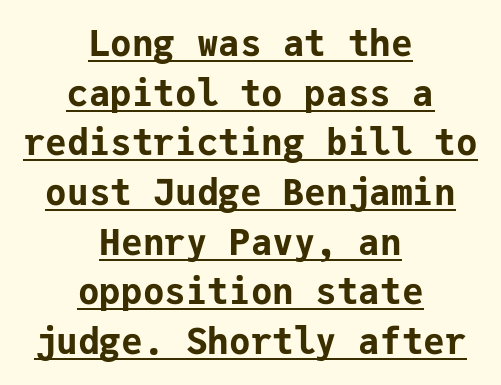
Q: Is the text bold? A: Yes.
Q: Is the text italic (slanted)? A: No, it is upright.
Q: Is the typeface a serif or a sans-serif typeface? A: Sans-serif.
Q: Is the text underlined? A: Yes.
Q: How is the paragraph aligned? A: Centered.
Q: Is the spacing between letters normal or unusually wide? A: Normal.
Q: Is the spacing between lines tight, normal or loose? A: Normal.
Q: Width (condensed, normal, or wide)? A: Normal.
Q: Stroke contrast? A: Low.
Q: x-height? A: Medium.
Q: Monospaced? A: Yes.
